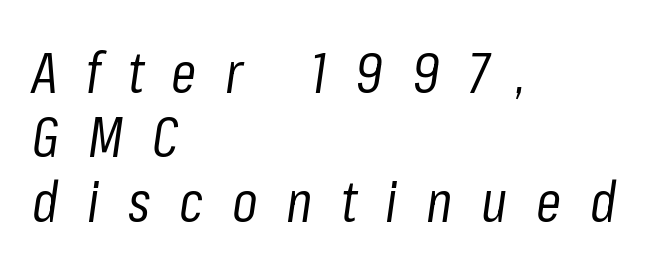
Q: Is the text bold? A: No.
Q: Is the text italic (slanted)? A: Yes, it leans right by about 8 degrees.
Q: Is the text underlined? A: No.
Q: How is the paragraph aligned? A: Left-aligned.
Q: Is the spacing between letters normal or unusually wide? A: Unusually wide.
Q: Is the spacing between lines tight, normal or loose? A: Tight.
Q: Width (condensed, normal, or wide)? A: Condensed.
Q: Stroke contrast? A: Low.
Q: x-height? A: Medium.
Q: Monospaced? A: No.
